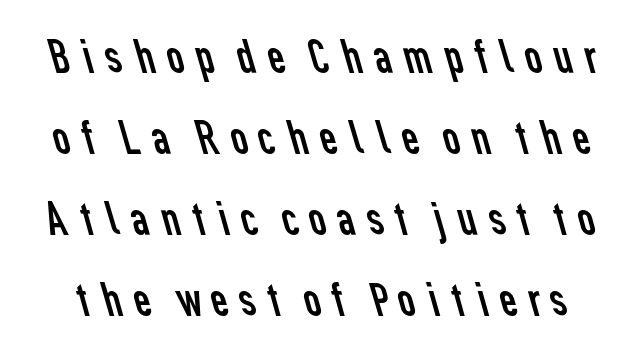
{"serif": "no", "bold": "no", "weight": "regular", "width": "normal", "stroke_contrast": "low", "x_height": "medium", "monospaced": "no", "underline": "no", "line_spacing": "normal", "line_spacing_ratio": 1.69, "glyph_px": 48}
